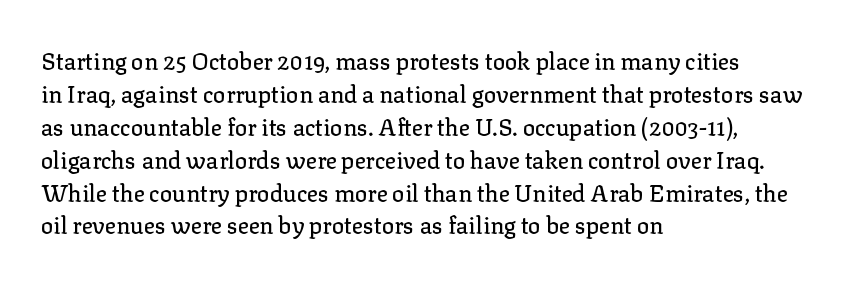
Q: Is the text italic (slanted)? A: No, it is upright.
Q: Is the text underlined? A: No.
Q: How is the paragraph aligned? A: Left-aligned.
Q: Is the spacing between letters normal or unusually wide? A: Normal.
Q: Is the spacing between lines tight, normal or loose? A: Normal.
